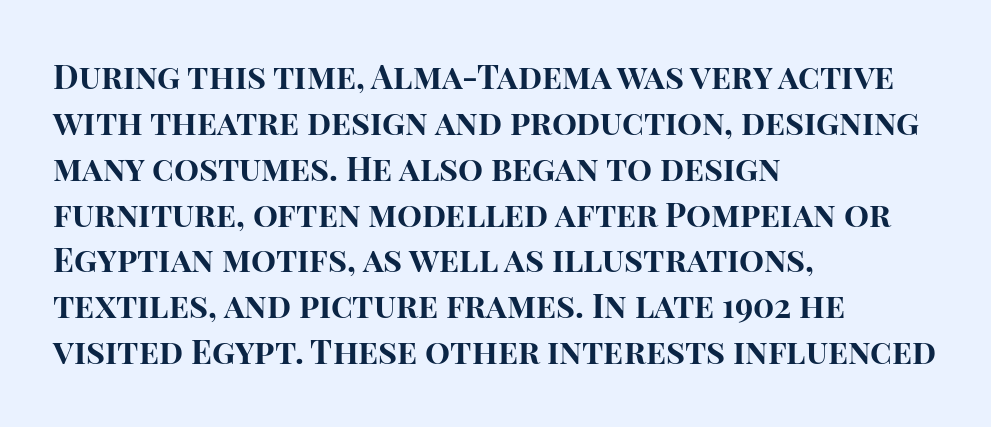
Is the block centered? No — it sits flush against the left margin. Ascenders rise straight up at ninety degrees. The foot of each line stays bare and open. Summary of vertical rhythm: regular, with standard interline spacing.
